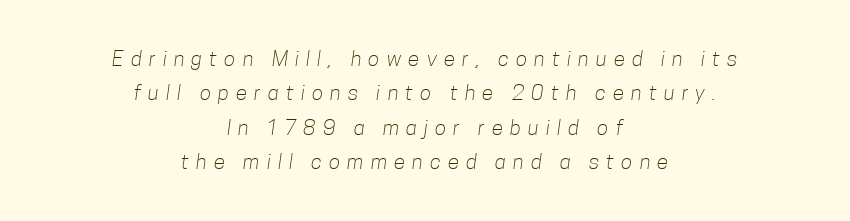
The lines in this sample share a center point and differ in where they start and stop. The area under the type is left untouched. Weight class: somewhere from thin through regular. The passage shown stacks its lines at a standard gap.
